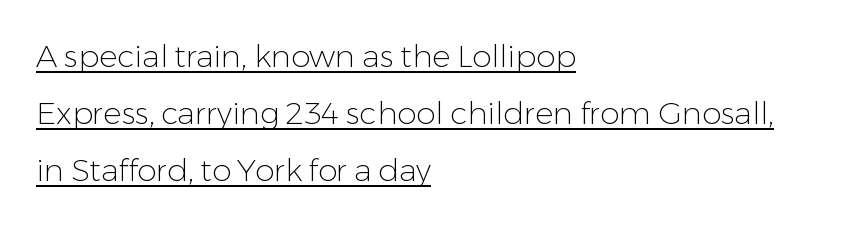
Caption: standard tracking, unaltered. Check where the strokes stop: nothing finishes them off — pure sans. Here the designer chose a conventional face with non-uniform glyph widths. Characters remain perfectly vertical along every line. On a weight scale, this lands at 450 or below. The typesetter has applied underlining to the passage shown.
